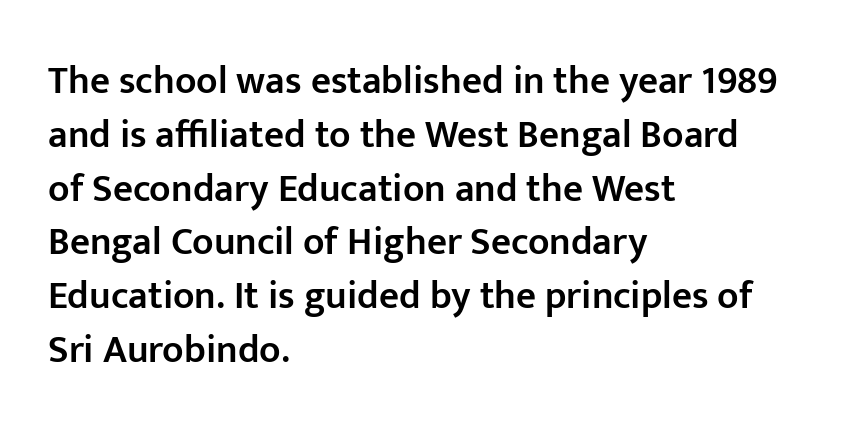
Caption: semibold face, moderately heavy strokes. Plain, unruled lines of type. You could not count columns in this text — the font is proportionally spaced. Serifs: no, the terminals of the letterforms are clean.
